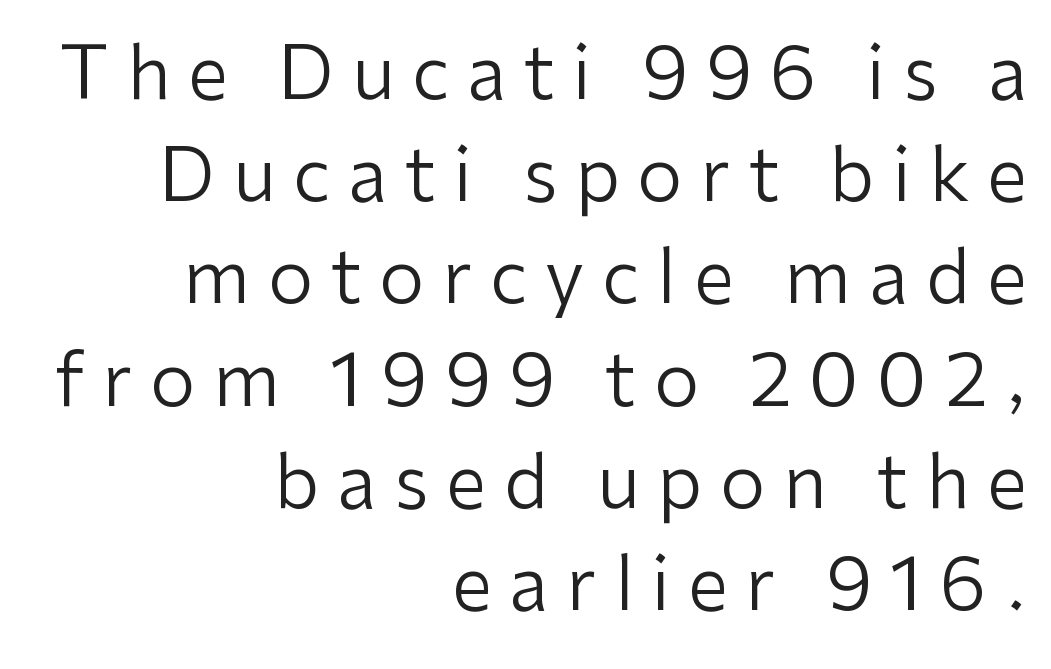
{"serif": "no", "italic": "no", "bold": "no", "weight": "regular", "width": "normal", "stroke_contrast": "low", "x_height": "medium", "monospaced": "no", "underline": "no", "align": "right", "line_spacing": "normal", "line_spacing_ratio": 1.4, "letter_spacing": "wide", "letter_spacing_em": 0.24, "glyph_px": 73}
